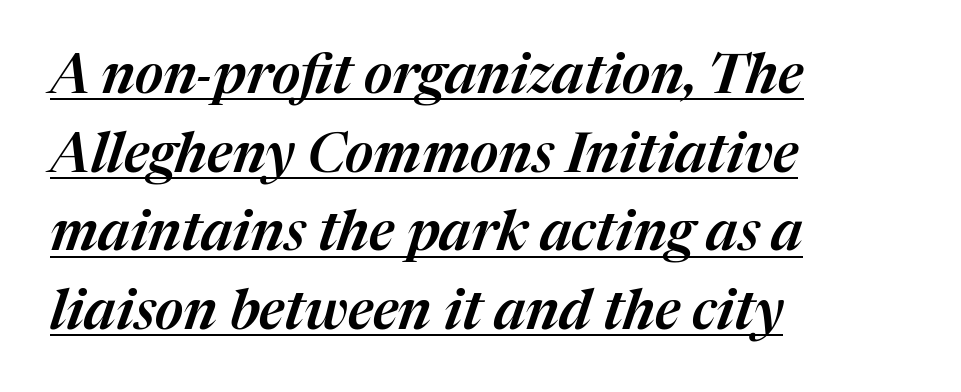
The lines are quadded left. This rendering leaves character spacing at its baseline value. If you drew a line through each stem, it would be angled. Notice how descenders clear the ascenders below comfortably — that's standard leading.
